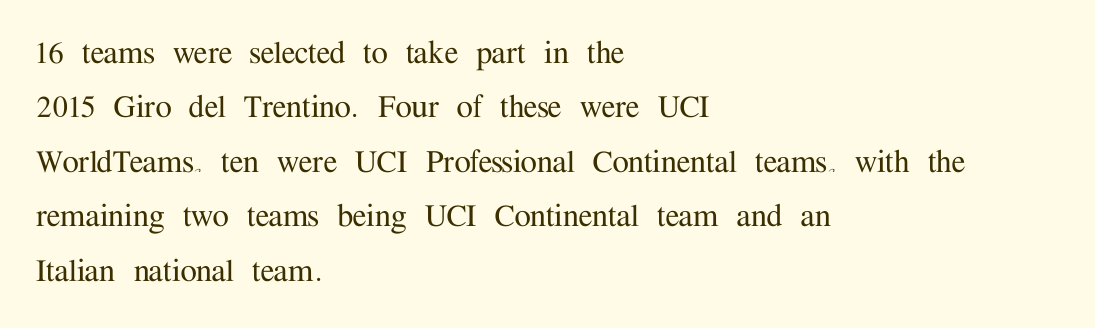
The image shows 37 px serif type, upright; set left-aligned, normal line spacing (1.47x), normal letter spacing, not underlined; medium stroke contrast and a medium x-height.
